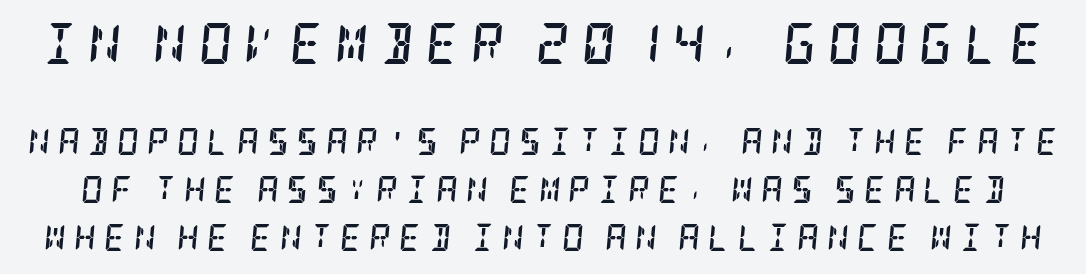
{"serif": "yes", "italic": "yes", "lean": "right", "slant_degrees": 5, "bold": "yes", "weight": "semibold", "width": "condensed", "stroke_contrast": "low", "x_height": "large", "underline": "no", "line_spacing_ratio": 1.77, "letter_spacing": "wide", "letter_spacing_em": 0.29, "larger_block": "first", "size_ratio": 1.52, "glyph_px": 41}
